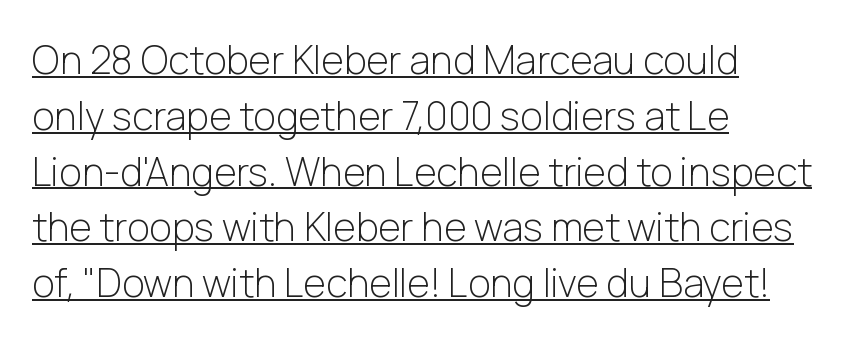
Q: Is the text bold? A: No.
Q: Is the text italic (slanted)? A: No, it is upright.
Q: Is the typeface a serif or a sans-serif typeface? A: Sans-serif.
Q: Is the text underlined? A: Yes.
Q: How is the paragraph aligned? A: Left-aligned.
Q: Is the spacing between letters normal or unusually wide? A: Normal.
Q: Is the spacing between lines tight, normal or loose? A: Normal.
Q: Width (condensed, normal, or wide)? A: Normal.
Q: Stroke contrast? A: Low.
Q: x-height? A: Medium.
Q: Monospaced? A: No.
